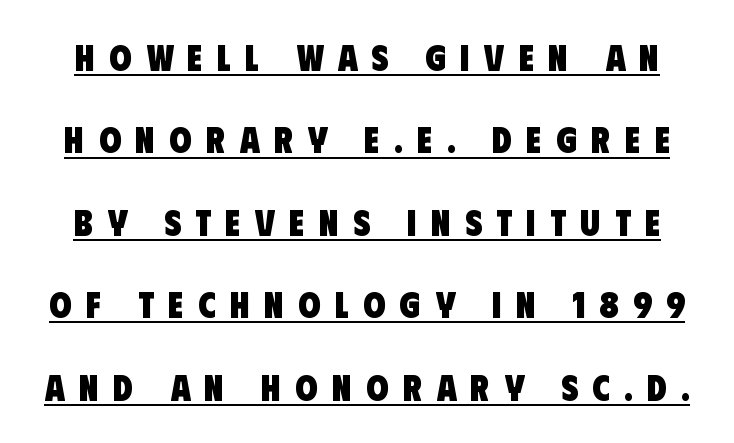
A typesetter would call this leading open, well beyond the default. Inter-character spacing is expanded well beyond the font's built-in metrics. Do the characters align in a grid? No, the font is proportional. This is heavy type, rendered in bold. In terms of letterform style, serifs are entirely absent.
